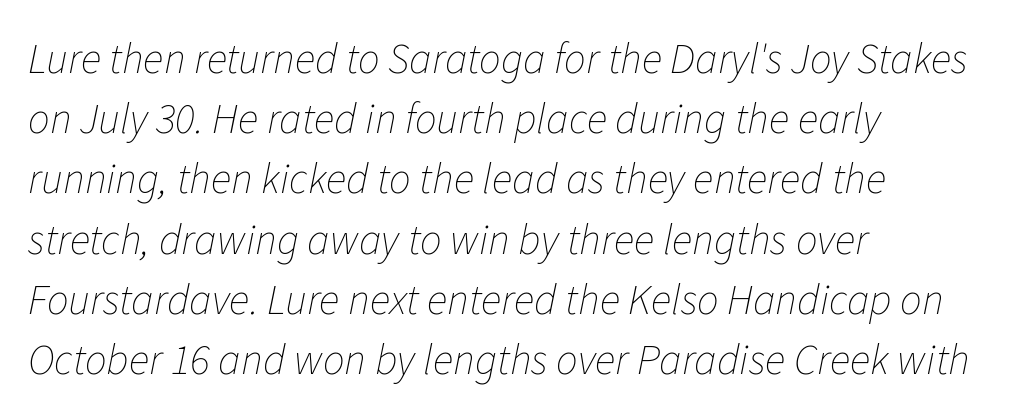
The image shows 43 px thin type, italic (leaning right); set left-aligned, normal line spacing (1.4x), normal letter spacing, not underlined; low stroke contrast and a medium x-height.
